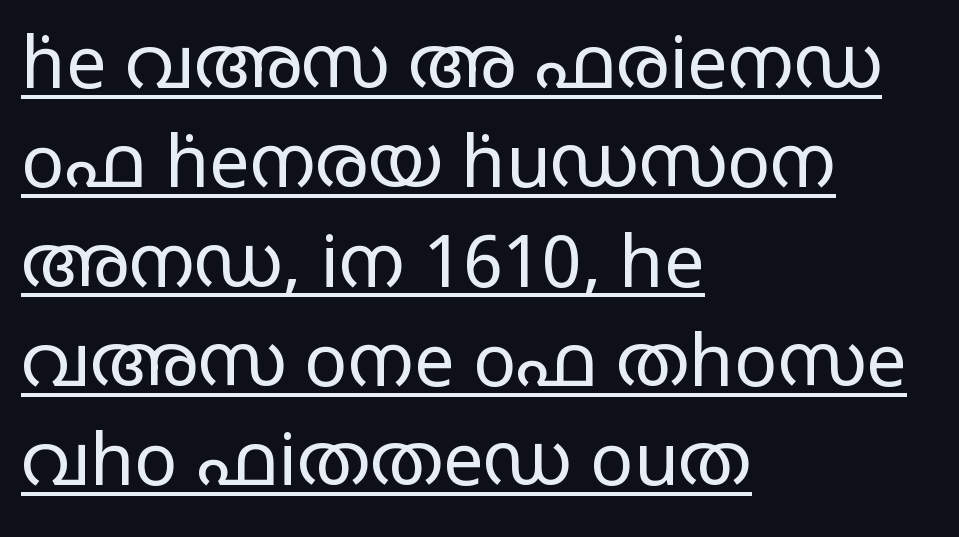
{"serif": "no", "italic": "no", "bold": "no", "weight": "regular", "width": "wide", "stroke_contrast": "low", "x_height": "large", "monospaced": "no", "underline": "yes", "align": "left", "line_spacing": "normal", "line_spacing_ratio": 1.38, "letter_spacing": "normal", "letter_spacing_em": 0.0, "glyph_px": 72}
